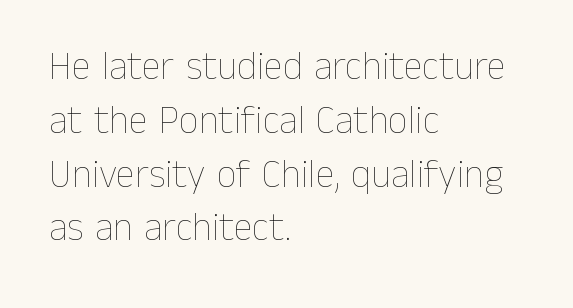
Q: Is the text bold? A: No.
Q: Is the text italic (slanted)? A: No, it is upright.
Q: Is the text underlined? A: No.
Q: How is the paragraph aligned? A: Left-aligned.
Q: Is the spacing between letters normal or unusually wide? A: Normal.
Q: Is the spacing between lines tight, normal or loose? A: Normal.
Q: Width (condensed, normal, or wide)? A: Normal.
Q: Stroke contrast? A: Low.
Q: x-height? A: Medium.
Q: Monospaced? A: No.
